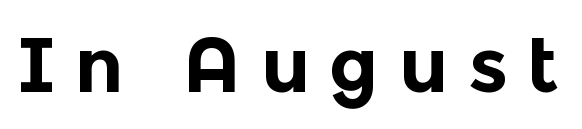
Style check: upright. The glyphs are unaccompanied by any horizontal stroke below them. How heavy is the stroke? Heavy — this is a bold. The face used here is a sans, in the tradition of grotesques and geometrics. Looks like regular typesetting: each glyph gets only the width it needs. Display-style spreading of the glyphs; the letterfit is very open.
